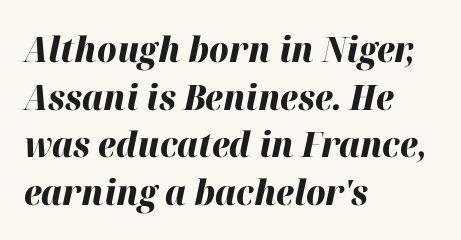
{"italic": "yes", "lean": "right", "slant_degrees": 12, "bold": "yes", "weight": "heavy", "width": "normal", "stroke_contrast": "high", "x_height": "medium", "monospaced": "no", "underline": "no", "align": "left", "line_spacing": "normal", "line_spacing_ratio": 1.36, "letter_spacing": "normal", "letter_spacing_em": 0.0, "glyph_px": 35}
